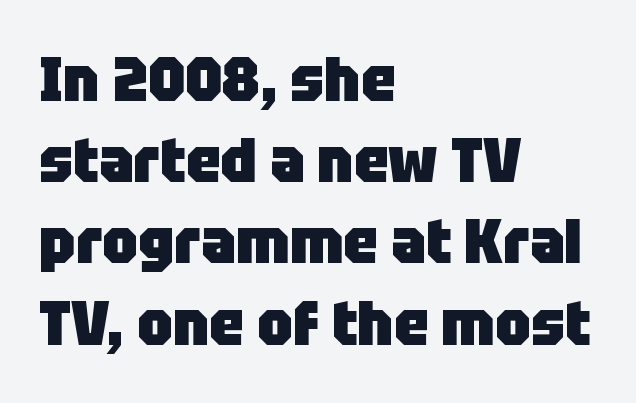
Q: Is the text bold? A: Yes.
Q: Is the text italic (slanted)? A: No, it is upright.
Q: Is the typeface a serif or a sans-serif typeface? A: Sans-serif.
Q: Is the text underlined? A: No.
Q: How is the paragraph aligned? A: Left-aligned.
Q: Is the spacing between letters normal or unusually wide? A: Normal.
Q: Is the spacing between lines tight, normal or loose? A: Normal.
Q: Width (condensed, normal, or wide)? A: Normal.
Q: Stroke contrast? A: Low.
Q: x-height? A: Large.
Q: Monospaced? A: No.
